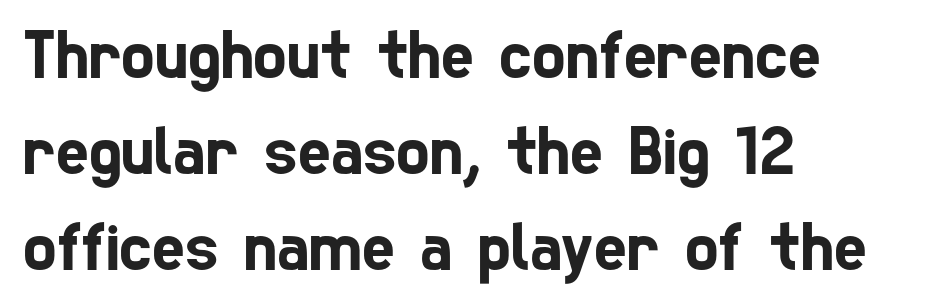
Honestly, the letter spacing is just normal — you wouldn't notice it. This rendering uses left alignment, leaving the right contour irregular. The passage shown stacks its lines at a standard gap. The space beneath each line is pristine and unruled. A typesetter would call this proportional, since set widths differ per character. Type style note: lacks serifs.
